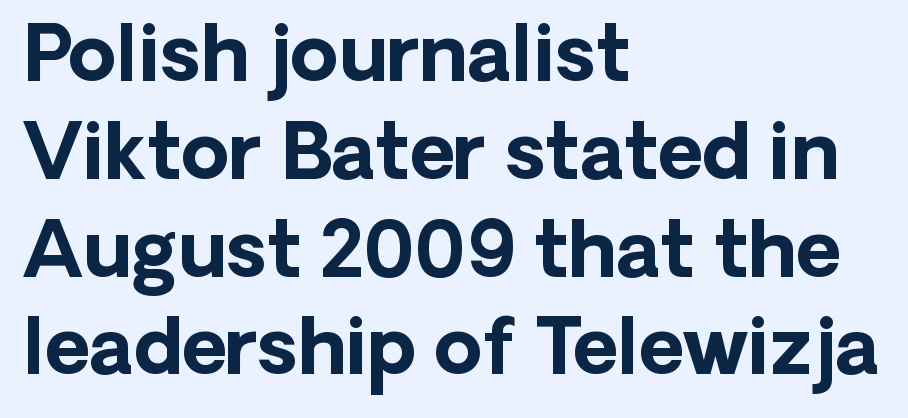
The image shows 77 px bold sans-serif type, upright; set left-aligned, normal line spacing (1.27x), normal letter spacing, not underlined; low stroke contrast and a medium x-height.
